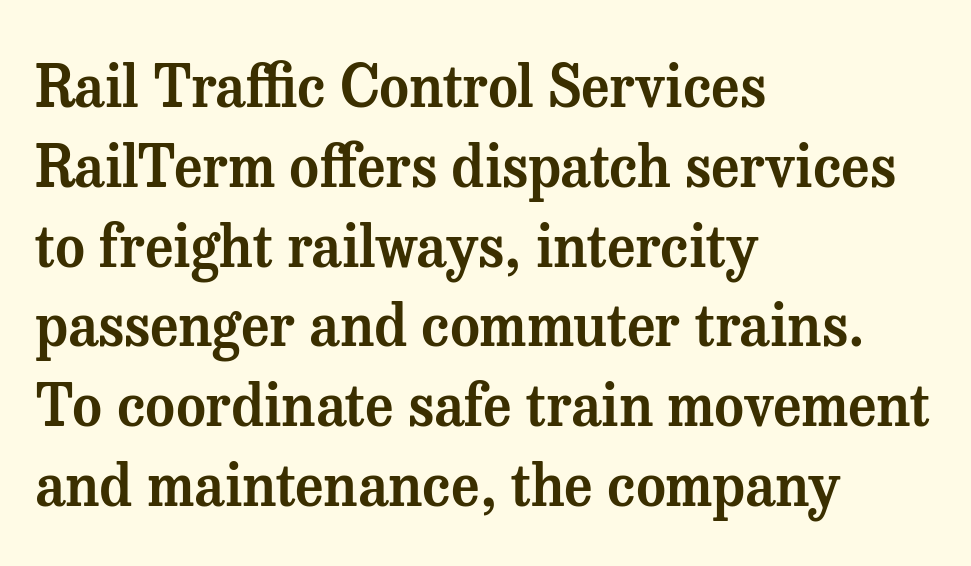
Q: Is the text italic (slanted)? A: No, it is upright.
Q: Is the typeface a serif or a sans-serif typeface? A: Serif.
Q: Is the text underlined? A: No.
Q: How is the paragraph aligned? A: Left-aligned.
Q: Is the spacing between letters normal or unusually wide? A: Normal.
Q: Is the spacing between lines tight, normal or loose? A: Normal.
Q: Width (condensed, normal, or wide)? A: Normal.
Q: Stroke contrast? A: Medium.
Q: x-height? A: Medium.
Q: Monospaced? A: No.
